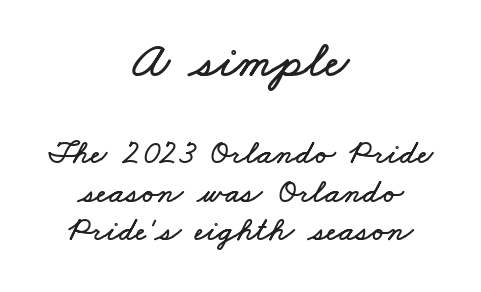
Varying glyph widths throughout — classic text-font behaviour. The compositor balanced each line on the midline. Baseline-to-baseline distance is barely more than the letter height. Nobody touched the tracking dial on this one. A bare baseline throughout the passage. Whoever set this made the first block the dominant, larger element.
